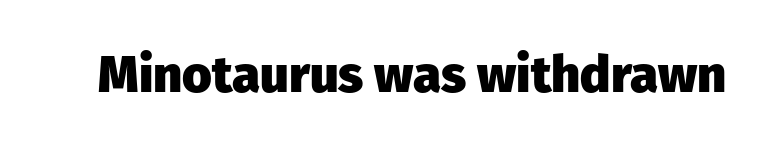
The image shows 51 px heavy sans-serif type, upright; set normal letter spacing, not underlined; low stroke contrast and a medium x-height.
